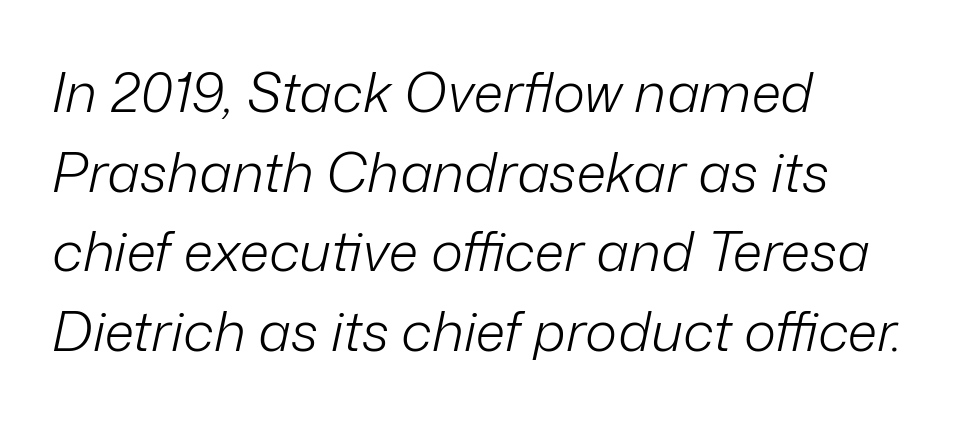
The image shows 55 px light type, italic (leaning right); set left-aligned, normal line spacing (1.45x), normal letter spacing, not underlined; low stroke contrast and a medium x-height.
